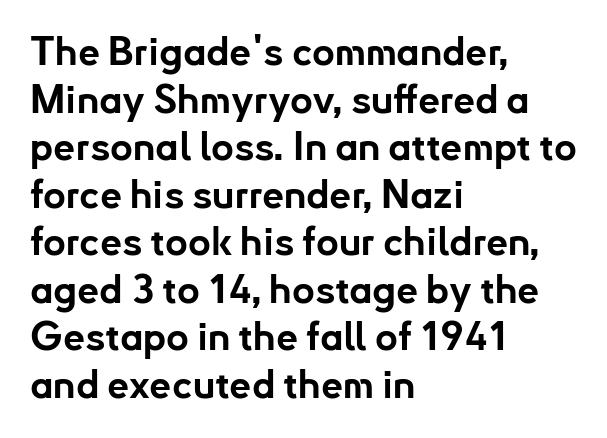
{"serif": "no", "italic": "no", "bold": "yes", "weight": "bold", "width": "normal", "stroke_contrast": "low", "x_height": "small", "monospaced": "no", "underline": "no", "align": "left", "line_spacing_ratio": 1.22, "letter_spacing": "normal", "letter_spacing_em": 0.0, "glyph_px": 39}
